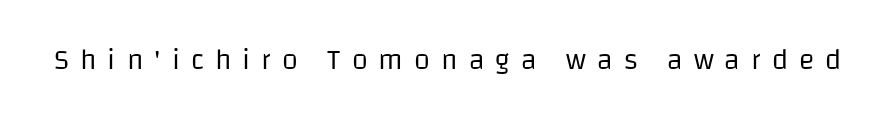
The image shows 29 px regular-weight sans-serif type, upright; set unusually wide letter spacing (+0.38 em), not underlined; low stroke contrast and a large x-height.
